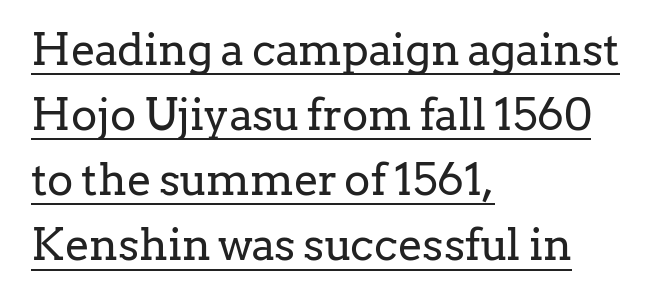
The image shows 44 px regular-weight serif type, upright; set left-aligned, normal line spacing (1.48x), normal letter spacing, underlined; low stroke contrast and a medium x-height.
